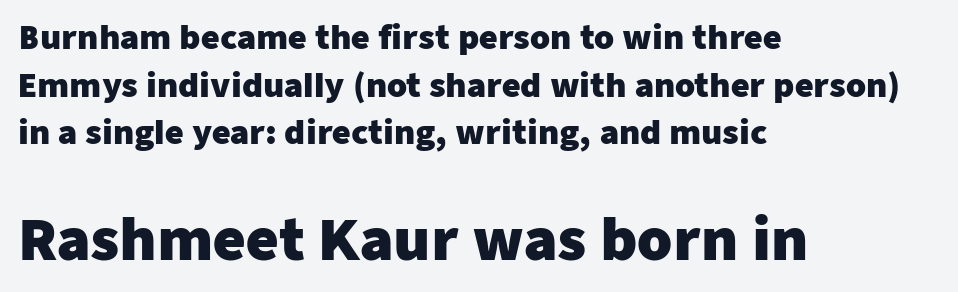
Q: Is the text bold? A: Yes.
Q: Is the text italic (slanted)? A: No, it is upright.
Q: Is the typeface a serif or a sans-serif typeface? A: Sans-serif.
Q: Is the text underlined? A: No.
Q: How is the paragraph aligned? A: Left-aligned.
Q: Is the spacing between letters normal or unusually wide? A: Normal.
Q: Is the spacing between lines tight, normal or loose? A: Normal.
Q: Which block of text is set in a larger size, the first (top) or the second (bottom)? A: The second (bottom) one.
Q: Width (condensed, normal, or wide)? A: Normal.
Q: Stroke contrast? A: Low.
Q: x-height? A: Medium.
Q: Monospaced? A: No.
